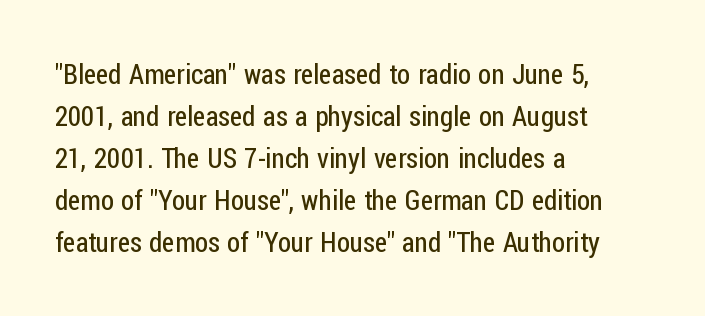
{"italic": "no", "bold": "no", "underline": "no", "align": "left", "line_spacing": "normal", "line_spacing_ratio": 1.56, "letter_spacing": "normal", "letter_spacing_em": 0.0, "glyph_px": 27}
